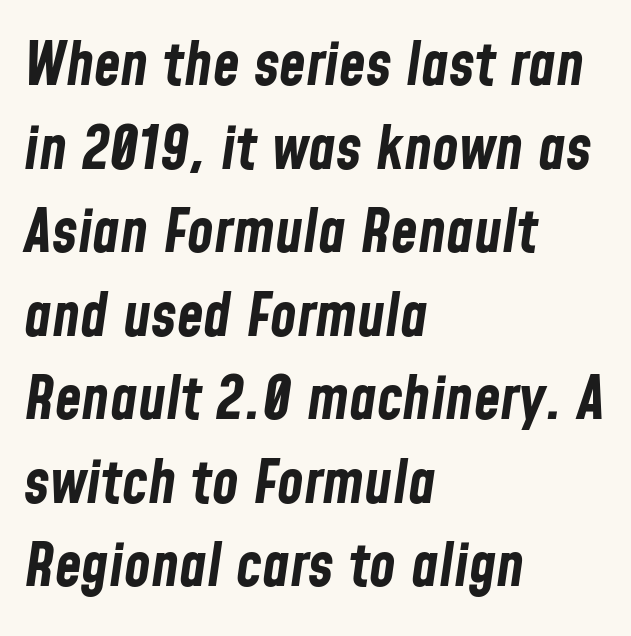
A typesetter would mark this as italic. Descenders are the only things crossing below the line. Nothing unusual about the tracking: characters are spaced as the font intends. Do the characters align in a grid? No, the font is proportional. Look at the stroke-to-counter ratio: heavy, a bold. The lines sit at an ordinary, default distance from one another.
